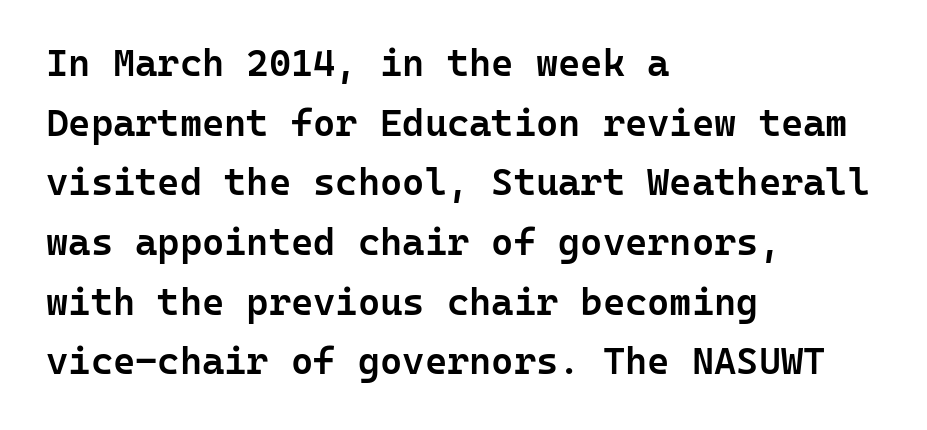
The image shows 38 px semibold sans-serif type, upright, monospaced; set left-aligned, normal line spacing (1.57x), normal letter spacing, not underlined; low stroke contrast and a medium x-height.
